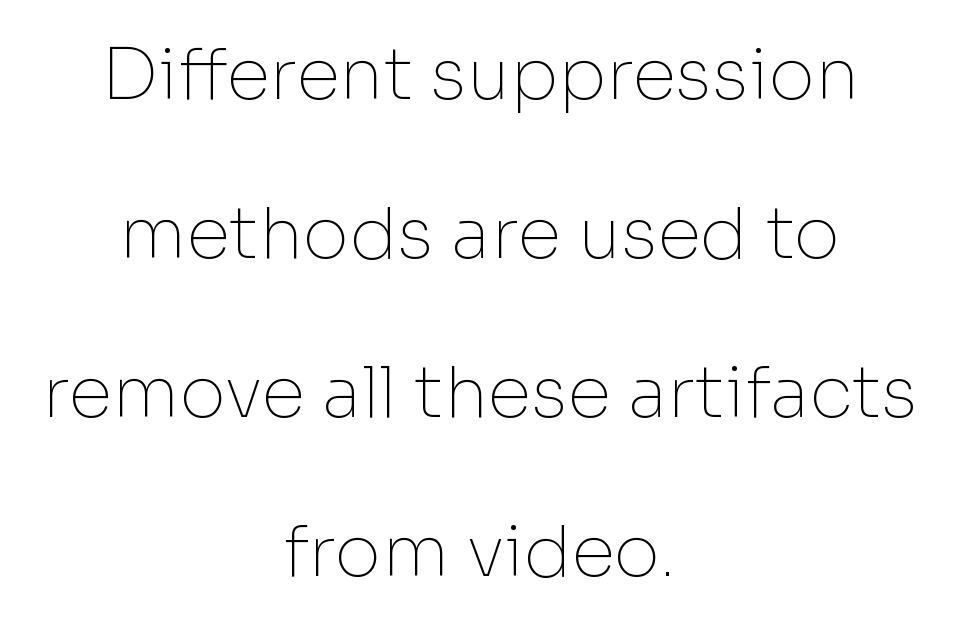
{"serif": "no", "italic": "no", "bold": "no", "weight": "thin", "width": "normal", "stroke_contrast": "low", "x_height": "medium", "monospaced": "no", "underline": "no", "align": "center", "line_spacing": "loose", "line_spacing_ratio": 2.24, "letter_spacing": "normal", "letter_spacing_em": 0.0, "glyph_px": 71}
